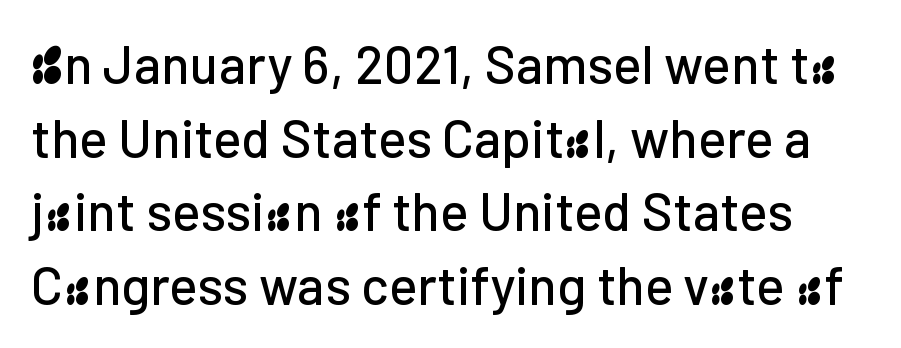
Q: Is the text italic (slanted)? A: No, it is upright.
Q: Is the typeface a serif or a sans-serif typeface? A: Sans-serif.
Q: Is the text underlined? A: No.
Q: Is the spacing between letters normal or unusually wide? A: Normal.
Q: Is the spacing between lines tight, normal or loose? A: Normal.
Q: Width (condensed, normal, or wide)? A: Normal.
Q: Stroke contrast? A: Low.
Q: x-height? A: Medium.
Q: Monospaced? A: No.
